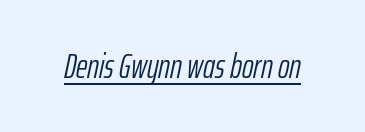
The image shows 35 px light, condensed type, italic (leaning right); set normal letter spacing, underlined; low stroke contrast and a medium x-height.
